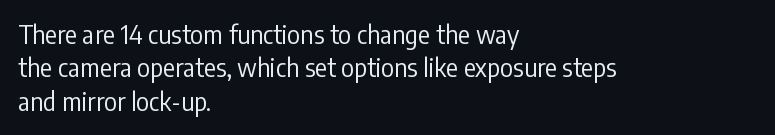
Notice how the stems are strictly vertical — no italics here. Clear beneath every line of the passage. Compared with typical paragraphs, the rows here are spaced about the same. The letters look calm and open, with moderate or lighter stems. Spacing between characters is what you'd get straight out of the box.
